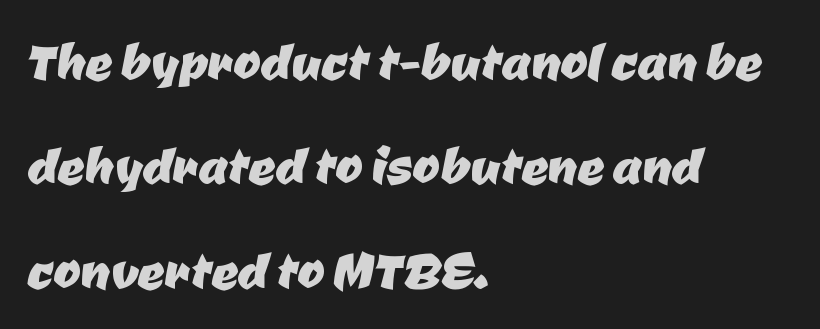
Q: Is the typeface a serif or a sans-serif typeface? A: Sans-serif.
Q: Is the text underlined? A: No.
Q: How is the paragraph aligned? A: Left-aligned.
Q: Is the spacing between letters normal or unusually wide? A: Normal.
Q: Is the spacing between lines tight, normal or loose? A: Normal.
Q: Width (condensed, normal, or wide)? A: Normal.
Q: Stroke contrast? A: Low.
Q: x-height? A: Medium.
Q: Monospaced? A: No.
